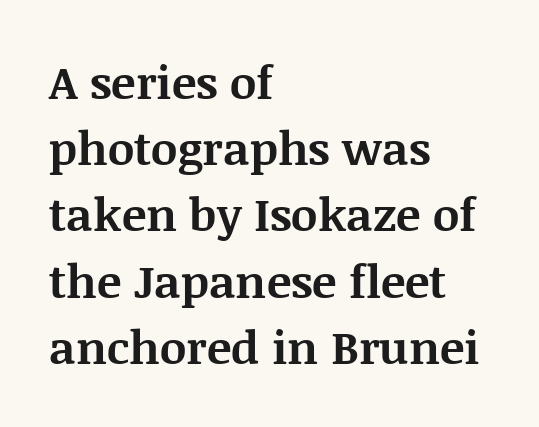
No extra tracking has been applied to these lines. This is roman type, the default non-slanted kind. Does the copy run flush right? No — it runs flush left. The designer went with a serif here, giving each stem small feet. Set as a true bold cut, around the 700 mark.
